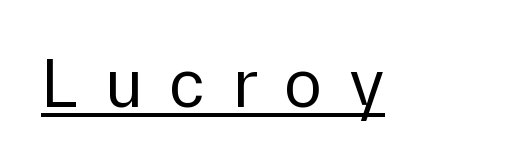
Here the designer chose a conventional face with non-uniform glyph widths. These lines were composed using upright roman letters. Glyph-to-glyph distance is far greater than everyday printed text. Honestly, the underline is the first thing you notice here. The typeface chosen for these lines omits serifs. No letter is thick-stroked: the sample isn't bold.
